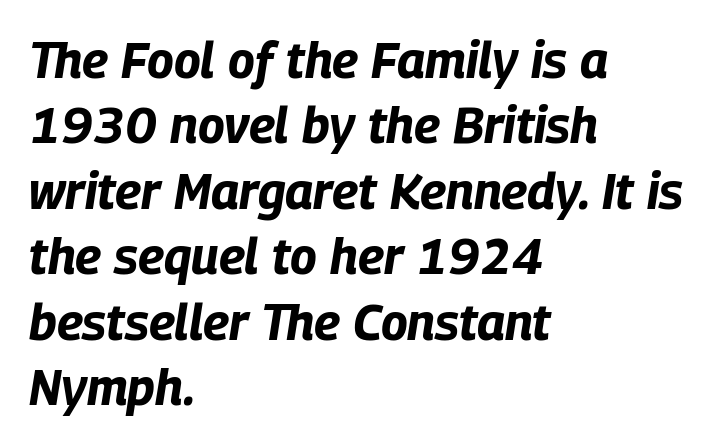
In CSS terms this would be text-align: left. Quick note: underline off. You could not count columns in this text — the font is proportionally spaced. Thick stems and heavy bowls — unmistakably bold. The axis of the letterforms is tilted away from vertical.
